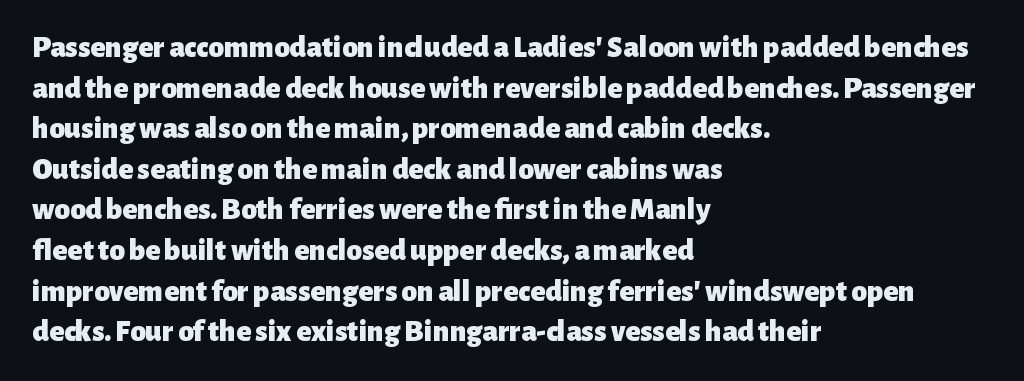
The image shows 31 px heavy sans-serif type, upright; set left-aligned, normal line spacing (1.31x), normal letter spacing, not underlined; low stroke contrast and a medium x-height.
